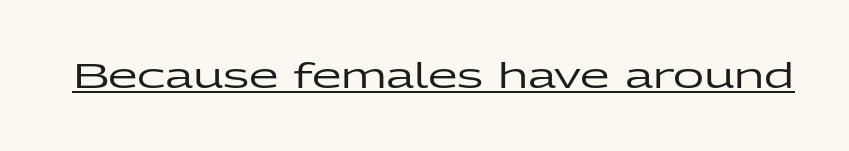
Q: Is the text italic (slanted)? A: No, it is upright.
Q: Is the typeface a serif or a sans-serif typeface? A: Sans-serif.
Q: Is the text underlined? A: Yes.
Q: Is the spacing between letters normal or unusually wide? A: Normal.
Q: Width (condensed, normal, or wide)? A: Wide.
Q: Stroke contrast? A: Low.
Q: x-height? A: Medium.
Q: Monospaced? A: No.
